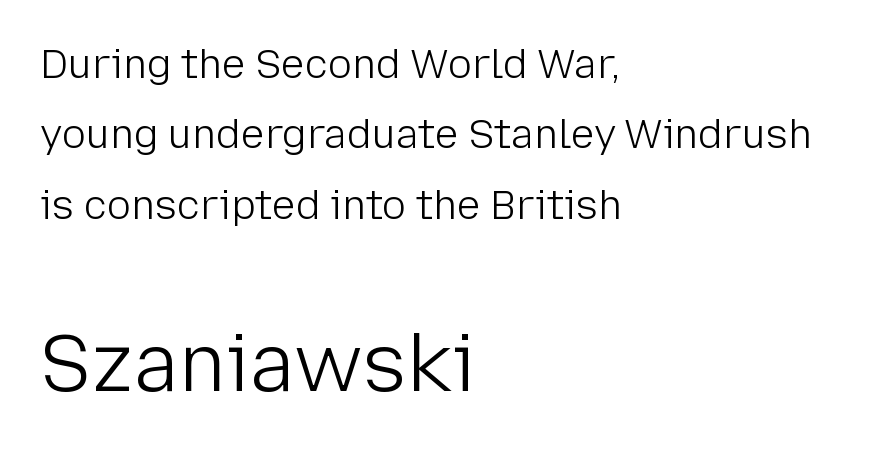
The image shows 80 px light sans-serif type, upright; set left-aligned, line spacing 1.76x, normal letter spacing, not underlined; the second (bottom) block is 2.0x larger; low stroke contrast and a medium x-height.
